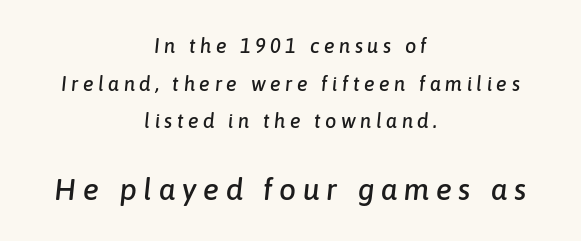
{"italic": "yes", "lean": "right", "slant_degrees": 6, "width": "normal", "stroke_contrast": "low", "x_height": "medium", "monospaced": "no", "underline": "no", "align": "center", "line_spacing_ratio": 1.88, "letter_spacing": "wide", "letter_spacing_em": 0.22, "larger_block": "second", "size_ratio": 1.5, "glyph_px": 30}
